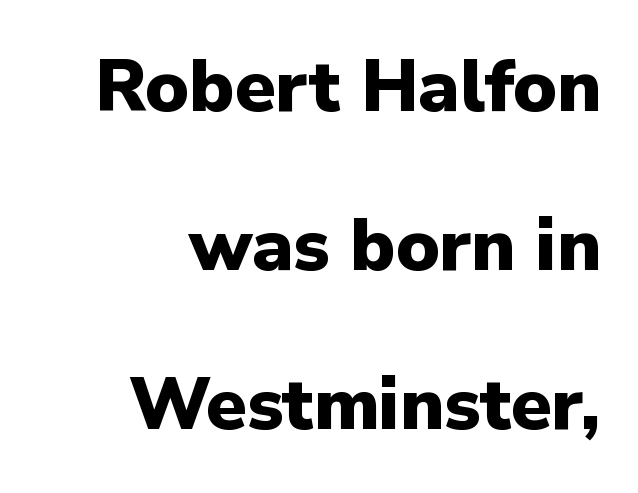
{"serif": "no", "italic": "no", "bold": "yes", "weight": "heavy", "width": "normal", "stroke_contrast": "low", "x_height": "medium", "monospaced": "no", "underline": "no", "align": "right", "line_spacing": "loose", "line_spacing_ratio": 2.18, "letter_spacing": "normal", "letter_spacing_em": 0.0, "glyph_px": 73}
